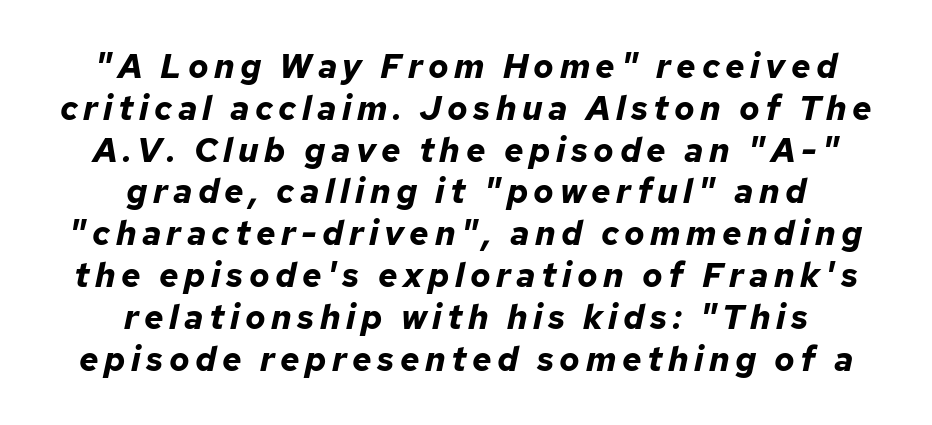
{"italic": "yes", "lean": "right", "slant_degrees": 12, "bold": "yes", "weight": "bold", "width": "normal", "stroke_contrast": "low", "x_height": "medium", "monospaced": "no", "underline": "no", "align": "center", "line_spacing_ratio": 1.23, "glyph_px": 34}
